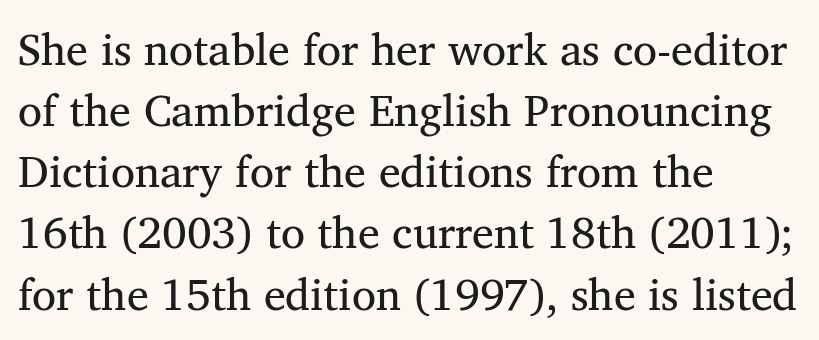
Q: Is the text bold? A: No.
Q: Is the text italic (slanted)? A: No, it is upright.
Q: Is the typeface a serif or a sans-serif typeface? A: Serif.
Q: Is the text underlined? A: No.
Q: How is the paragraph aligned? A: Left-aligned.
Q: Is the spacing between letters normal or unusually wide? A: Normal.
Q: Is the spacing between lines tight, normal or loose? A: Normal.
Q: Width (condensed, normal, or wide)? A: Normal.
Q: Stroke contrast? A: Medium.
Q: x-height? A: Medium.
Q: Monospaced? A: No.
